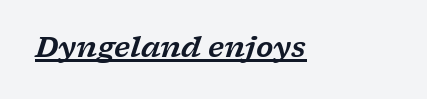
Q: Is the text italic (slanted)? A: Yes, it leans right by about 17 degrees.
Q: Is the typeface a serif or a sans-serif typeface? A: Serif.
Q: Is the text underlined? A: Yes.
Q: Is the spacing between letters normal or unusually wide? A: Normal.
Q: Width (condensed, normal, or wide)? A: Wide.
Q: Stroke contrast? A: Low.
Q: x-height? A: Medium.
Q: Monospaced? A: No.
